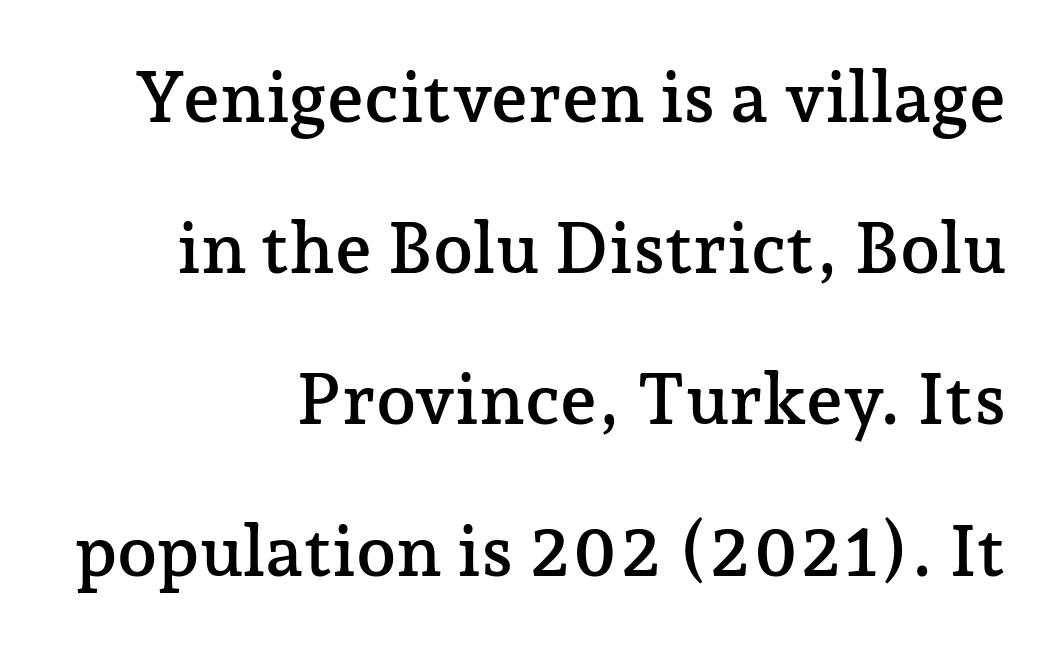
Q: Is the text italic (slanted)? A: No, it is upright.
Q: Is the typeface a serif or a sans-serif typeface? A: Serif.
Q: Is the text underlined? A: No.
Q: How is the paragraph aligned? A: Right-aligned.
Q: Is the spacing between letters normal or unusually wide? A: Normal.
Q: Is the spacing between lines tight, normal or loose? A: Loose.
Q: Width (condensed, normal, or wide)? A: Normal.
Q: Stroke contrast? A: Low.
Q: x-height? A: Medium.
Q: Monospaced? A: No.
